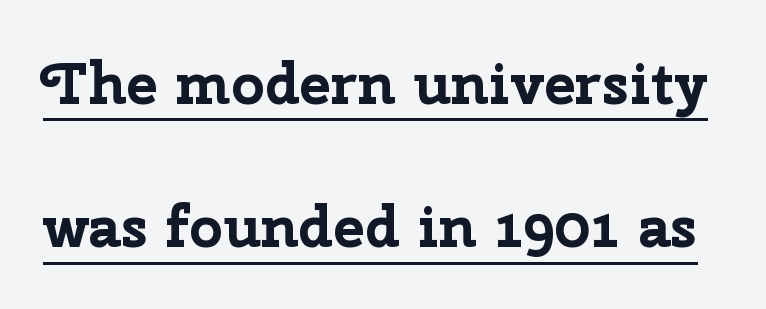
The image shows 59 px bold sans-serif type, upright; set loose line spacing (2.43x), normal letter spacing, underlined; low stroke contrast and a medium x-height.
